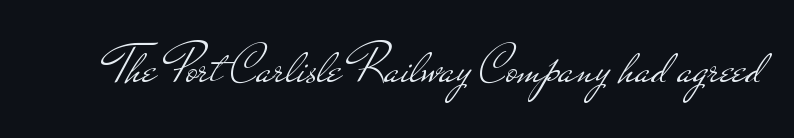
Q: Is the text bold? A: No.
Q: Is the text italic (slanted)? A: Yes.
Q: Is the typeface a serif or a sans-serif typeface? A: Sans-serif.
Q: Is the text underlined? A: No.
Q: Is the spacing between letters normal or unusually wide? A: Normal.
Q: Width (condensed, normal, or wide)? A: Wide.
Q: Stroke contrast? A: Low.
Q: x-height? A: Small.
Q: Monospaced? A: No.
